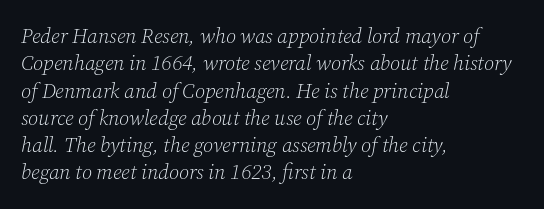
Q: Is the text bold? A: No.
Q: Is the text italic (slanted)? A: Yes, it leans right by about 12 degrees.
Q: Is the text underlined? A: No.
Q: How is the paragraph aligned? A: Left-aligned.
Q: Is the spacing between letters normal or unusually wide? A: Normal.
Q: Is the spacing between lines tight, normal or loose? A: Normal.
